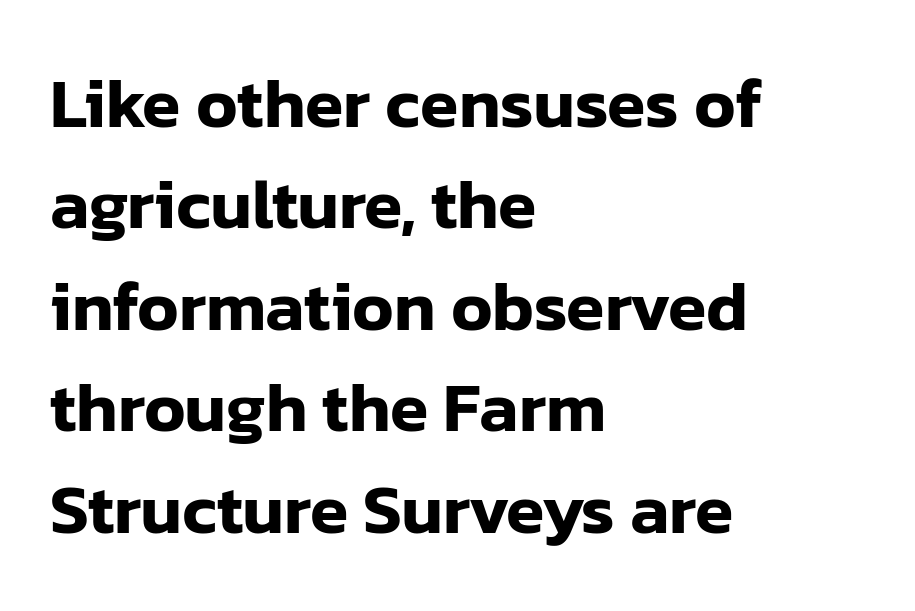
Q: Is the text italic (slanted)? A: No, it is upright.
Q: Is the typeface a serif or a sans-serif typeface? A: Sans-serif.
Q: Is the text underlined? A: No.
Q: How is the paragraph aligned? A: Left-aligned.
Q: Is the spacing between letters normal or unusually wide? A: Normal.
Q: Is the spacing between lines tight, normal or loose? A: Normal.
Q: Width (condensed, normal, or wide)? A: Normal.
Q: Stroke contrast? A: Low.
Q: x-height? A: Medium.
Q: Monospaced? A: No.
